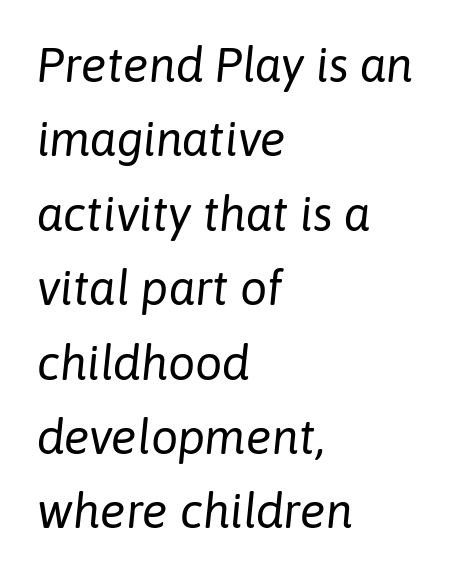
The image shows 48 px regular-weight type, italic (leaning right); set left-aligned, normal line spacing (1.55x), normal letter spacing, not underlined; low stroke contrast and a medium x-height.
